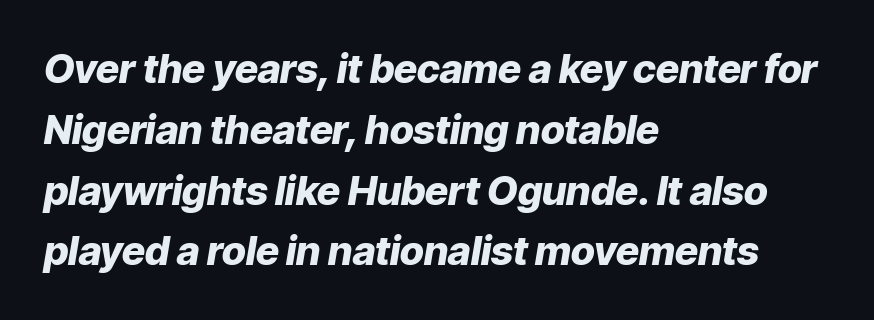
The image shows 40 px heavy type, italic (leaning right); set left-aligned, normal line spacing (1.52x), normal letter spacing, not underlined; low stroke contrast and a medium x-height.
